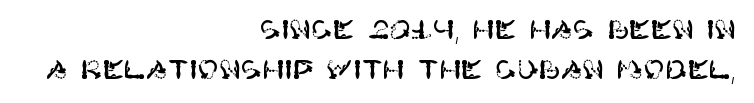
{"italic": "no", "underline": "no", "align": "right", "line_spacing": "normal", "line_spacing_ratio": 1.53, "letter_spacing": "normal", "letter_spacing_em": 0.0, "glyph_px": 26}
